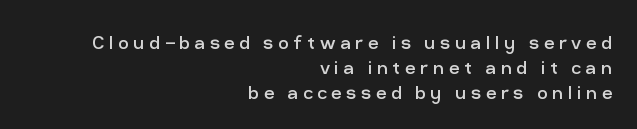
Q: Is the text bold? A: No.
Q: Is the text italic (slanted)? A: No, it is upright.
Q: Is the text underlined? A: No.
Q: How is the paragraph aligned? A: Right-aligned.
Q: Is the spacing between letters normal or unusually wide? A: Unusually wide.
Q: Is the spacing between lines tight, normal or loose? A: Tight.
